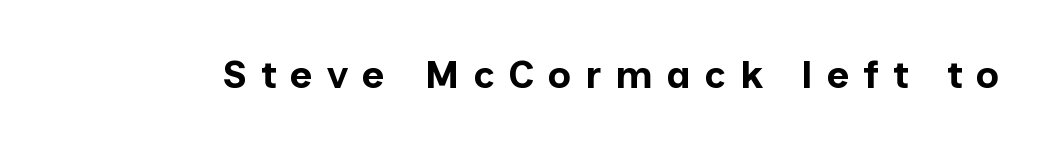
{"serif": "no", "italic": "no", "bold": "yes", "weight": "bold", "width": "normal", "stroke_contrast": "low", "x_height": "medium", "monospaced": "no", "underline": "no", "letter_spacing": "wide", "letter_spacing_em": 0.35, "glyph_px": 39}
